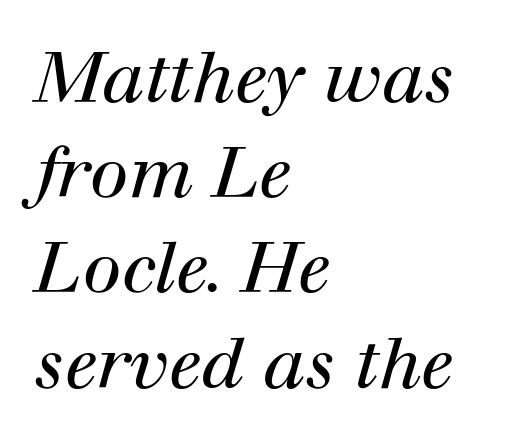
The image shows 70 px regular-weight serif type, italic (leaning right); set left-aligned, normal line spacing (1.36x), normal letter spacing, not underlined; high stroke contrast and a medium x-height.
